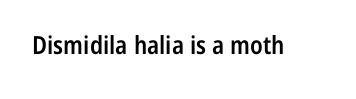
The image shows 25 px text type, upright; set normal letter spacing, not underlined.
